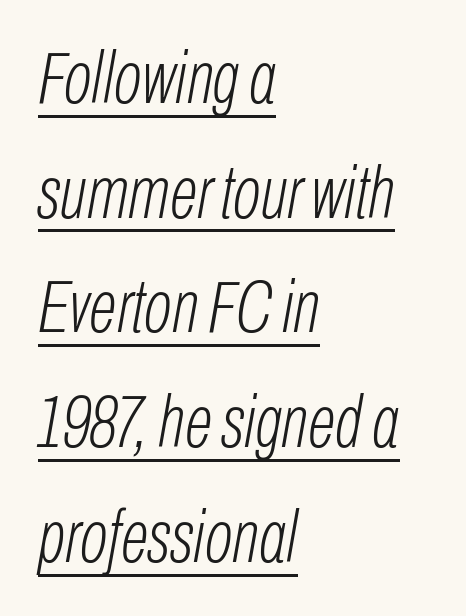
The image shows 74 px light, condensed type, italic (leaning right); set left-aligned, normal line spacing (1.55x), normal letter spacing, underlined; low stroke contrast and a medium x-height.
